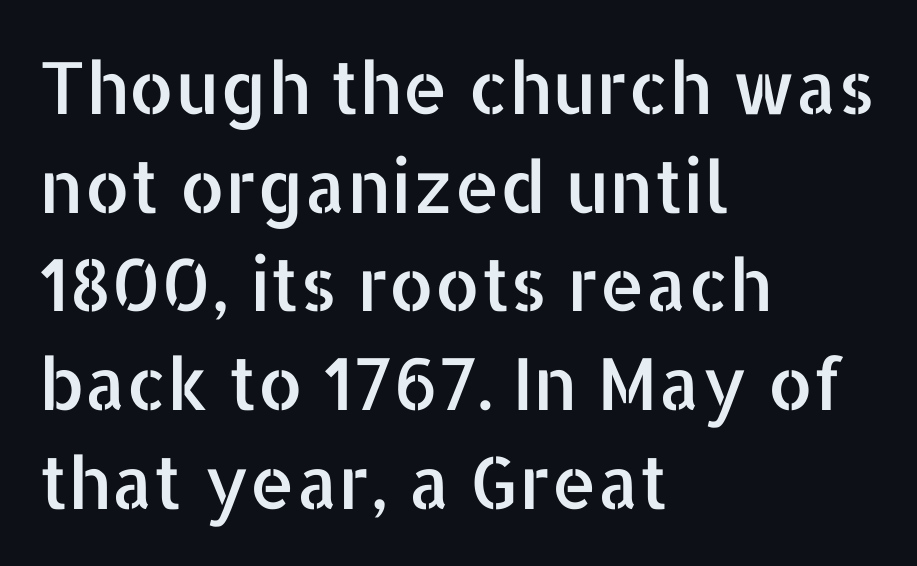
The image shows 72 px sans-serif type, upright; set left-aligned, normal line spacing (1.37x), normal letter spacing, not underlined; low stroke contrast and a medium x-height.
